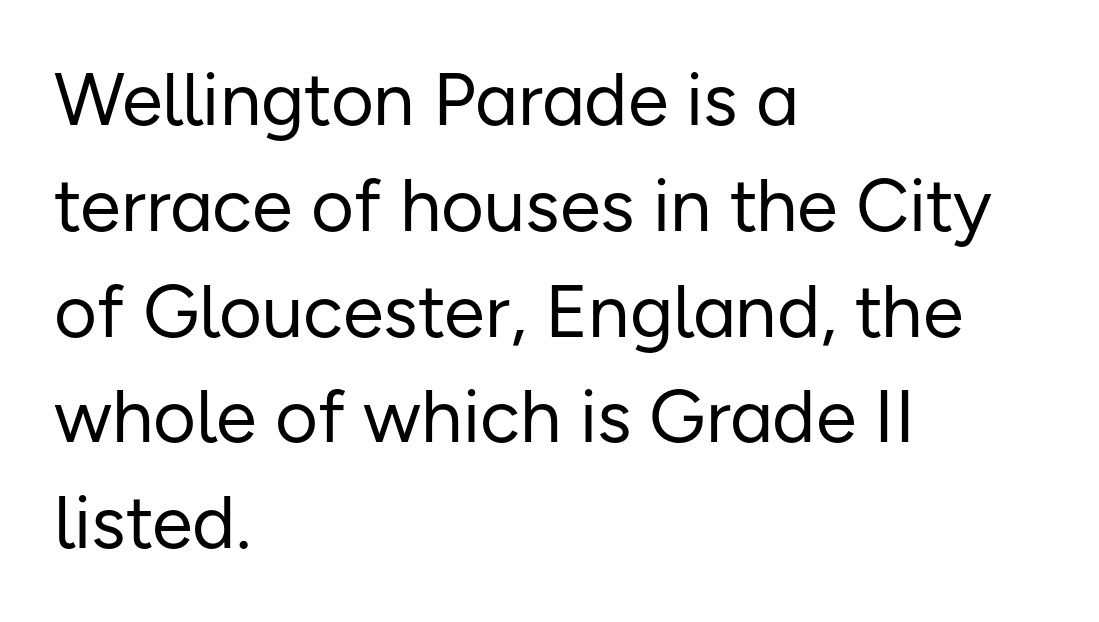
The image shows 74 px regular-weight sans-serif type, upright; set left-aligned, normal line spacing (1.43x), normal letter spacing, not underlined; low stroke contrast and a medium x-height.
